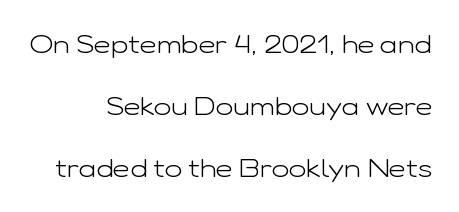
Q: Is the text bold? A: No.
Q: Is the text italic (slanted)? A: No, it is upright.
Q: Is the text underlined? A: No.
Q: Is the spacing between letters normal or unusually wide? A: Normal.
Q: Is the spacing between lines tight, normal or loose? A: Loose.
